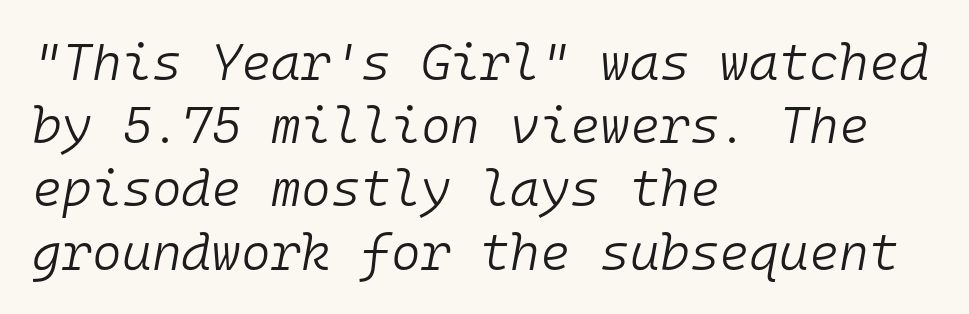
The image shows 51 px light type, italic (leaning right), monospaced; set left-aligned, line spacing 1.24x, normal letter spacing, not underlined; low stroke contrast and a medium x-height.
